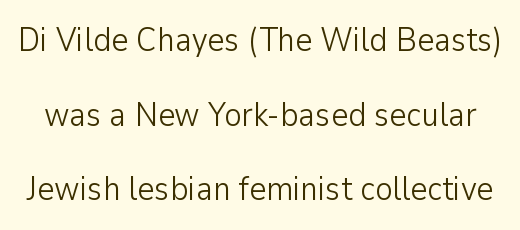
Q: Is the text bold? A: No.
Q: Is the text italic (slanted)? A: No, it is upright.
Q: Is the typeface a serif or a sans-serif typeface? A: Sans-serif.
Q: Is the text underlined? A: No.
Q: Is the spacing between letters normal or unusually wide? A: Normal.
Q: Is the spacing between lines tight, normal or loose? A: Loose.
Q: Width (condensed, normal, or wide)? A: Normal.
Q: Stroke contrast? A: Low.
Q: x-height? A: Medium.
Q: Monospaced? A: No.
